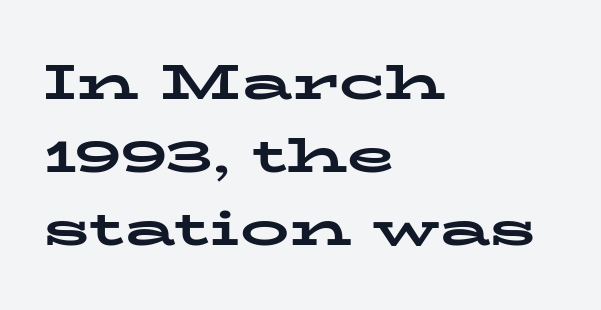
The paragraph has a hard left edge and a soft right edge. Vertical strokes here are truly vertical. Beneath every word, the page is bare. Varying glyph widths throughout — classic text-font behaviour. Type style note: has serifs. Whoever set this chose a conventional vertical rhythm.
